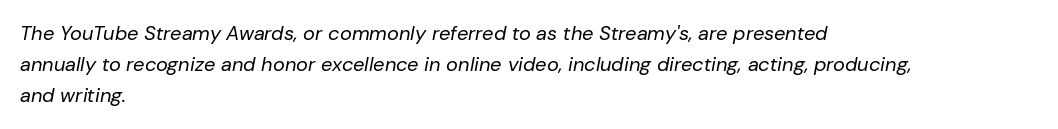
{"italic": "yes", "lean": "right", "slant_degrees": 10, "bold": "no", "underline": "no", "align": "left", "line_spacing": "normal", "line_spacing_ratio": 1.54, "letter_spacing": "normal", "letter_spacing_em": 0.0, "glyph_px": 20}
